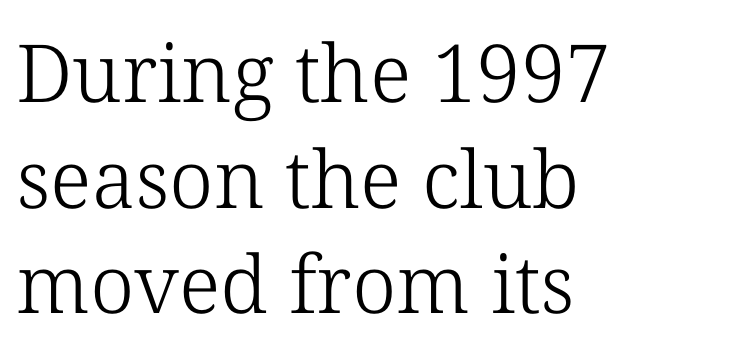
The image shows 80 px light serif type, upright; set left-aligned, normal line spacing (1.32x), normal letter spacing, not underlined; low stroke contrast and a medium x-height.
